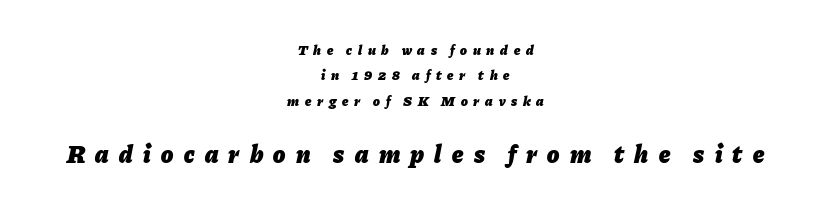
{"italic": "yes", "lean": "right", "slant_degrees": 11, "bold": "yes", "underline": "no", "align": "center", "line_spacing_ratio": 1.82, "letter_spacing": "wide", "letter_spacing_em": 0.41, "larger_block": "second", "size_ratio": 1.79, "glyph_px": 25}
